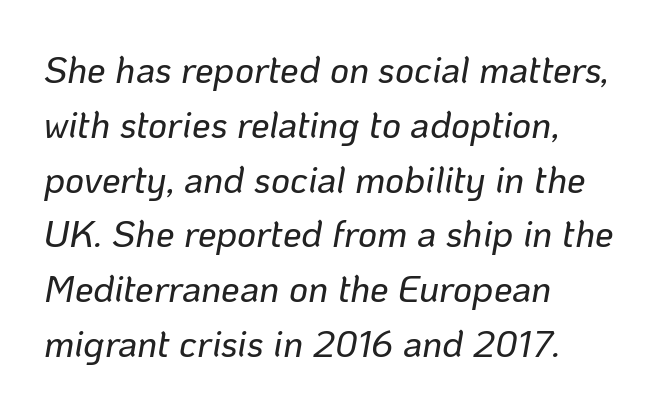
The image shows 37 px text type, italic (leaning right); set left-aligned, normal line spacing (1.48x), normal letter spacing, not underlined; low stroke contrast and a medium x-height.
